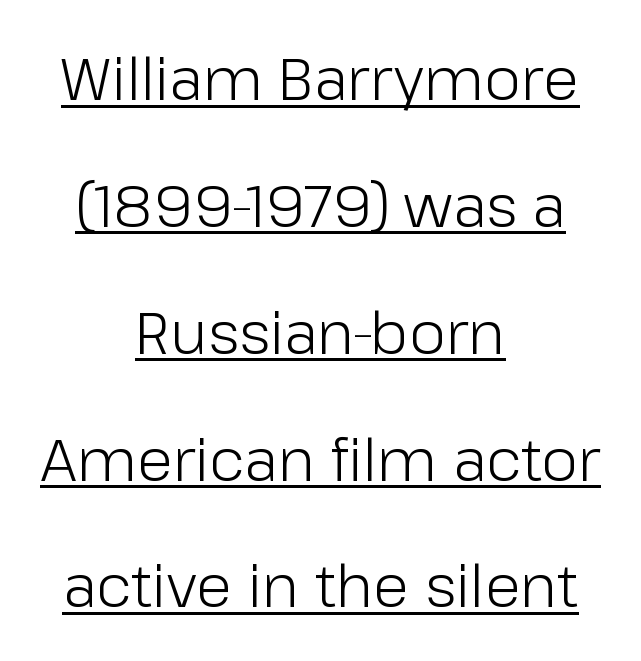
Q: Is the text bold? A: No.
Q: Is the text italic (slanted)? A: No, it is upright.
Q: Is the typeface a serif or a sans-serif typeface? A: Sans-serif.
Q: Is the text underlined? A: Yes.
Q: How is the paragraph aligned? A: Centered.
Q: Is the spacing between letters normal or unusually wide? A: Normal.
Q: Is the spacing between lines tight, normal or loose? A: Loose.
Q: Width (condensed, normal, or wide)? A: Normal.
Q: Stroke contrast? A: Low.
Q: x-height? A: Medium.
Q: Monospaced? A: No.
